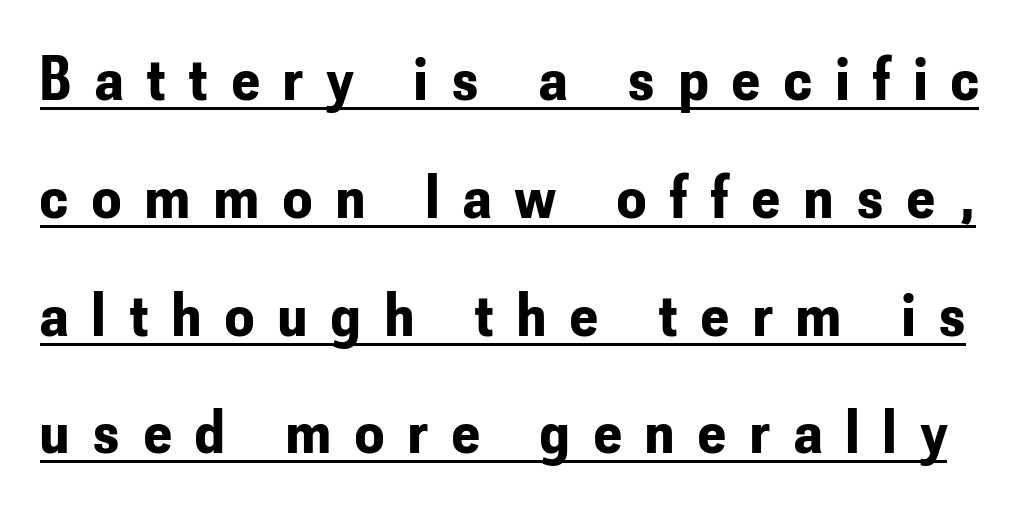
Q: Is the text bold? A: Yes.
Q: Is the text italic (slanted)? A: No, it is upright.
Q: Is the typeface a serif or a sans-serif typeface? A: Sans-serif.
Q: Is the text underlined? A: Yes.
Q: Is the spacing between letters normal or unusually wide? A: Unusually wide.
Q: Width (condensed, normal, or wide)? A: Condensed.
Q: Stroke contrast? A: Low.
Q: x-height? A: Small.
Q: Monospaced? A: No.
